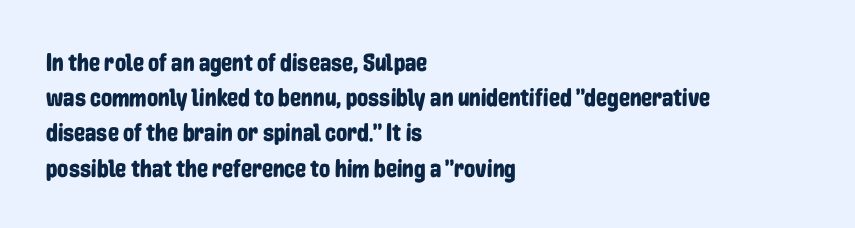
Posture: straight, roman, zero tilt. This rendering uses left alignment, leaving the right contour irregular. This sample keeps an unexceptional amount of space between lines. Bare-footed words on every line.
